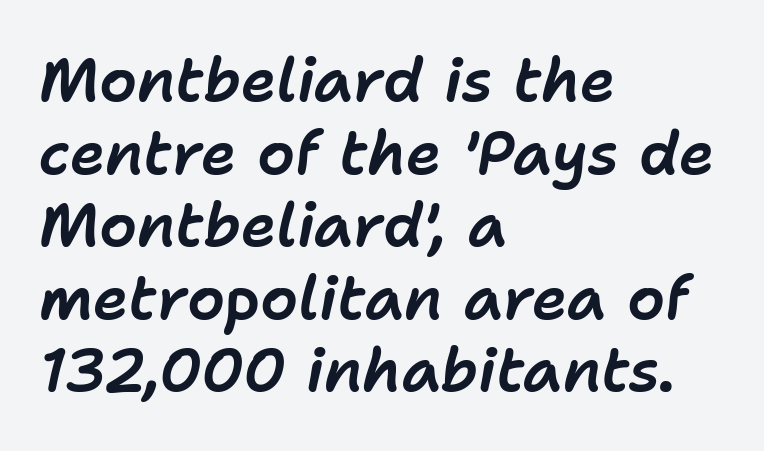
A typesetter would call this proportional, since set widths differ per character. These lines keep a tight, regular rhythm from letter to letter. Would a proofreader flag this as italicized? Yes. Line starts are locked; line ends wander. Decoration check: the copy has no underline.
